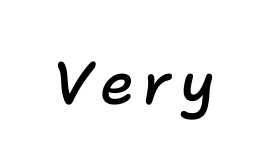
Q: Is the text bold? A: Semi-bold.
Q: Is the text italic (slanted)? A: Yes, it leans right by about 11 degrees.
Q: Is the text underlined? A: No.
Q: Width (condensed, normal, or wide)? A: Normal.
Q: Stroke contrast? A: Low.
Q: x-height? A: Medium.
Q: Monospaced? A: No.
